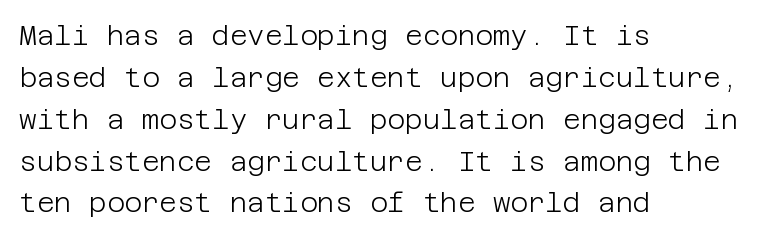
The image shows 27 px text type, upright; set left-aligned, normal line spacing (1.55x), normal letter spacing, not underlined.
